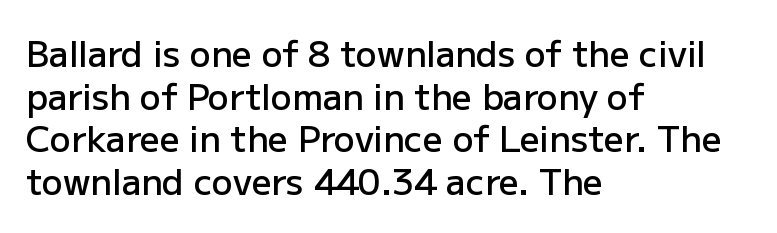
{"serif": "no", "italic": "no", "bold": "semi", "weight": "semibold", "width": "normal", "stroke_contrast": "low", "x_height": "medium", "monospaced": "no", "underline": "no", "align": "left", "line_spacing_ratio": 1.22, "letter_spacing": "normal", "letter_spacing_em": 0.0, "glyph_px": 35}
